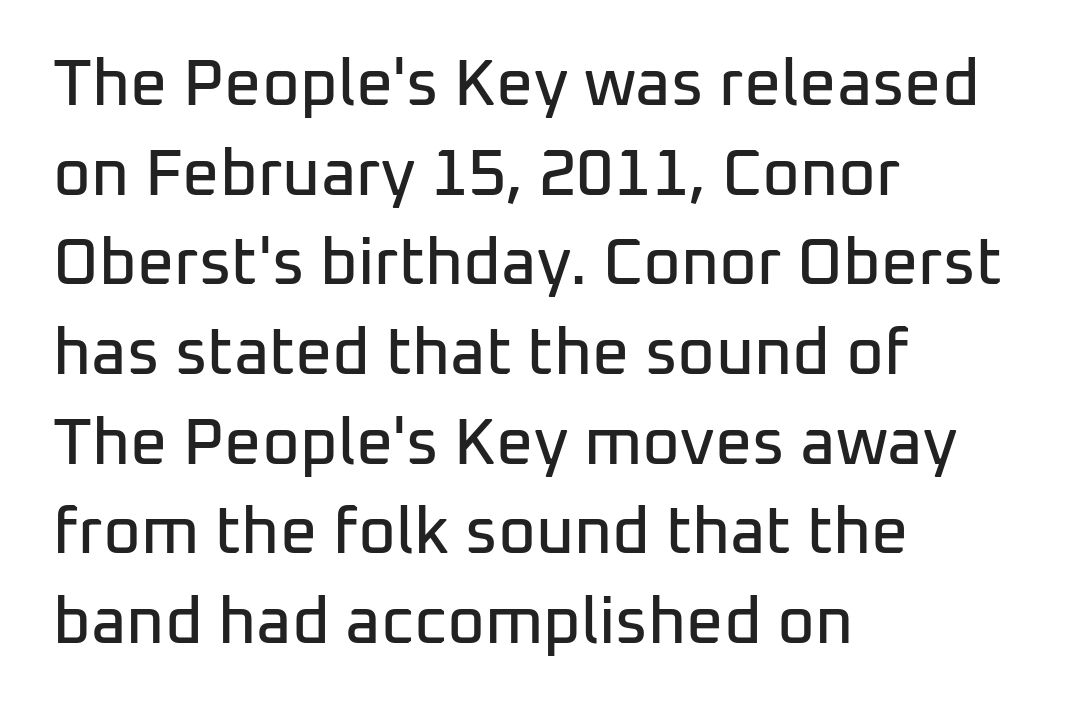
The image shows 65 px sans-serif type, upright; set left-aligned, normal line spacing (1.38x), normal letter spacing, not underlined; low stroke contrast and a medium x-height.
